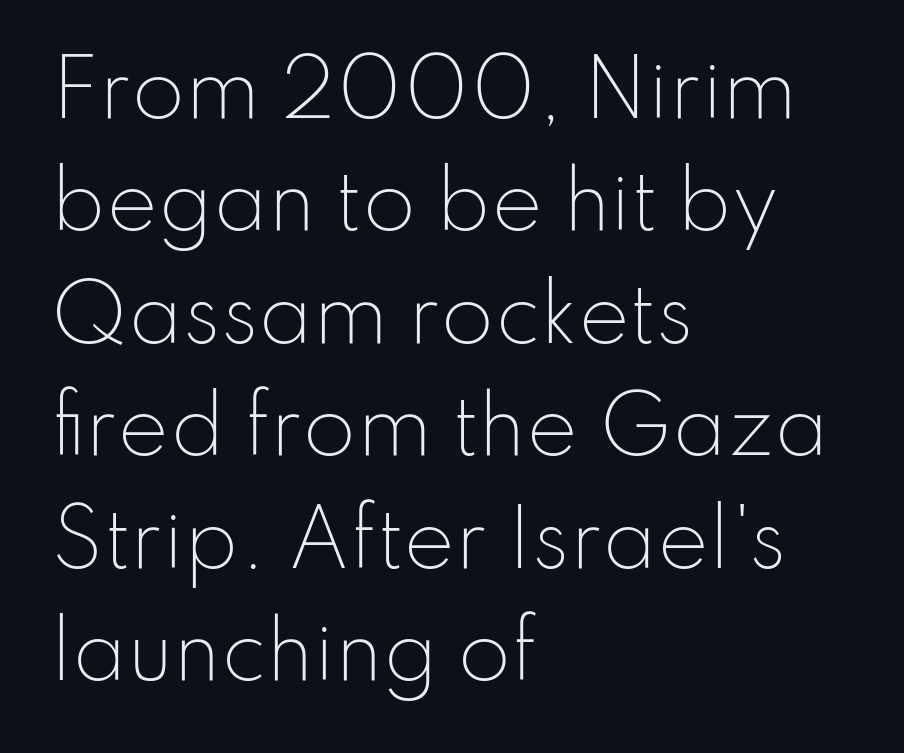
Plain, unruled lines of type. Tracking here is standard; glyphs follow each other at the usual distance. Reading down the column, the eye jumps a familiar distance to each next line. Posture: straight, roman, zero tilt.
